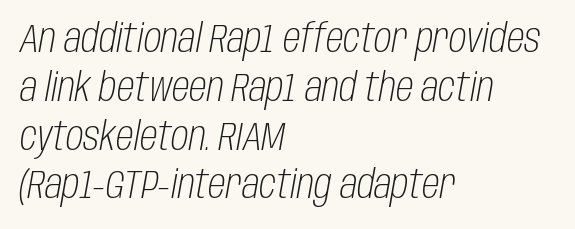
Q: Is the text bold? A: No.
Q: Is the text italic (slanted)? A: Yes, it leans right by about 10 degrees.
Q: Is the text underlined? A: No.
Q: How is the paragraph aligned? A: Left-aligned.
Q: Is the spacing between letters normal or unusually wide? A: Normal.
Q: Width (condensed, normal, or wide)? A: Condensed.
Q: Stroke contrast? A: Low.
Q: x-height? A: Large.
Q: Monospaced? A: No.
